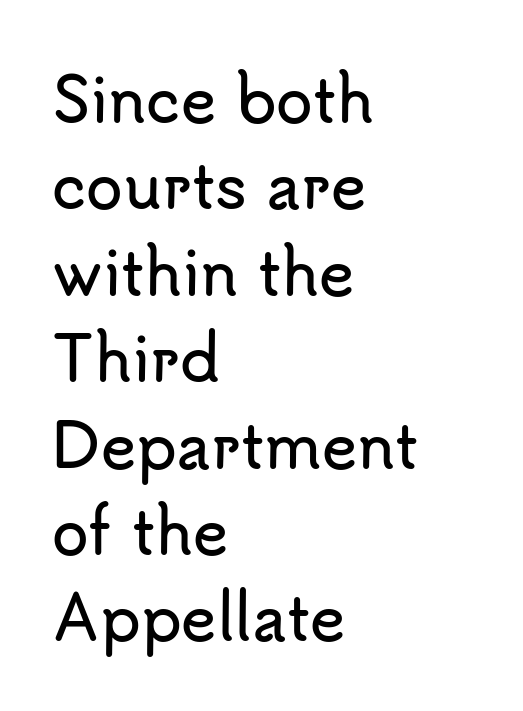
{"serif": "no", "italic": "no", "width": "normal", "stroke_contrast": "low", "x_height": "small", "monospaced": "no", "underline": "no", "align": "left", "line_spacing": "normal", "line_spacing_ratio": 1.44, "letter_spacing": "normal", "letter_spacing_em": 0.0, "glyph_px": 60}
